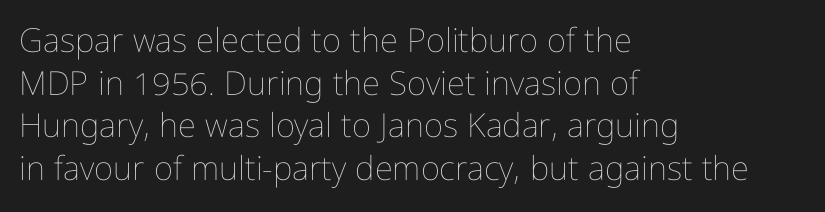
Every stem runs plumb, perpendicular to the baseline. Any mark beneath the type? The region is blank. Characters follow at the spacing the type designer built in. Note the varied advance widths — an 'i' is clearly narrower than an 'm'. Where is the straight margin? On the left. Weight: in the light-to-regular range.
